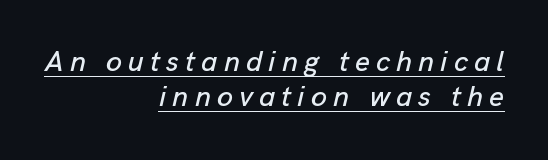
Looks like regular typesetting: each glyph gets only the width it needs. The passage shown leans; its letterforms are oblique. Each word looks stretched out because of the extra space between its letters. The sample's only ornament is a line tracing under the words.
